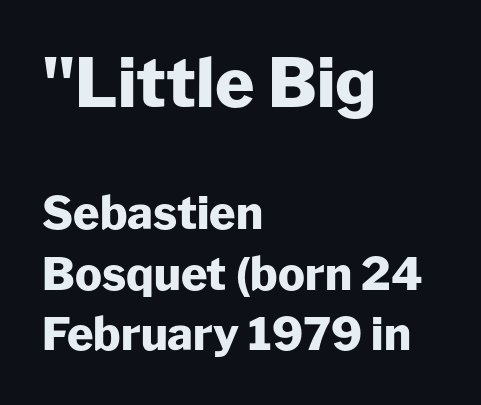
Layout note: lines flush left. The rendering uses natural spacing where letterforms have individual widths. The baseline area is clear. This sample uses an upright cut, with every glyph sitting square on the baseline. This block has exactly the height ordinary leading produces. Is the letter spacing exaggerated? No — it looks like the ordinary default.
